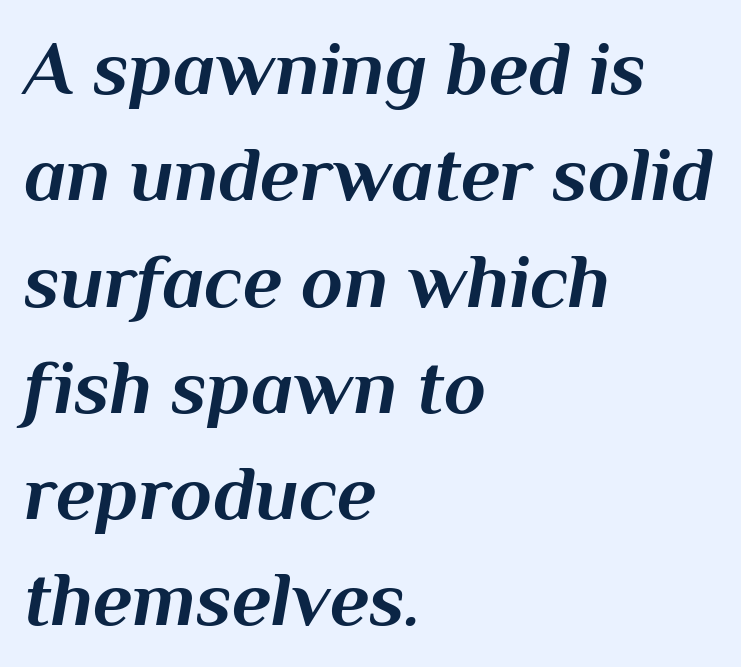
Q: Is the text bold? A: Yes.
Q: Is the text italic (slanted)? A: Yes, it leans right by about 10 degrees.
Q: Is the text underlined? A: No.
Q: How is the paragraph aligned? A: Left-aligned.
Q: Is the spacing between letters normal or unusually wide? A: Normal.
Q: Is the spacing between lines tight, normal or loose? A: Normal.
Q: Width (condensed, normal, or wide)? A: Normal.
Q: Stroke contrast? A: Medium.
Q: x-height? A: Medium.
Q: Monospaced? A: No.
